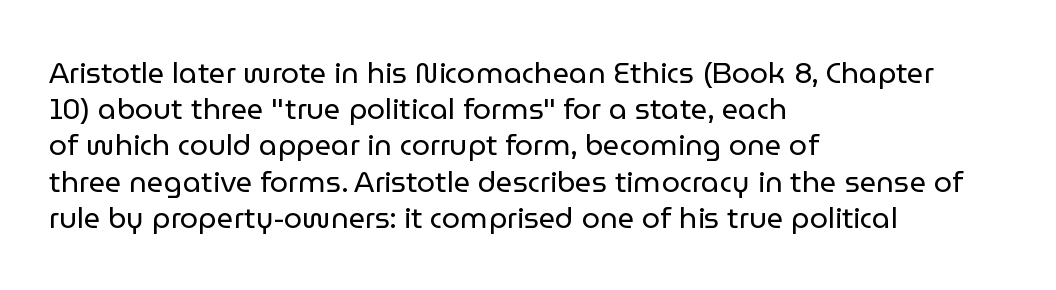
The passage shown is not bold in any degree. This rendering features lettering with no underline. Tall strokes in this sample are plumb rather than angled. Alignment: flush left. Notice how descenders clear the ascenders below comfortably — that's standard leading.
